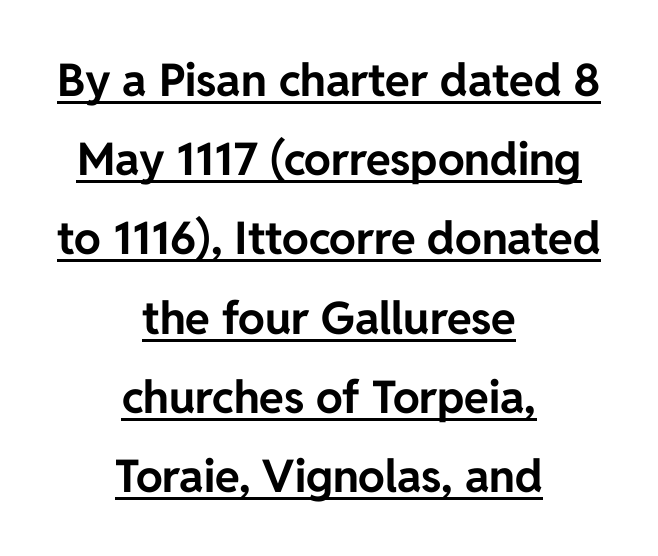
A student would call this center alignment; a typographer would say set centered. This is sans-serif lettering, the kind often seen on screens and signage. Tracking here is standard; glyphs follow each other at the usual distance. The specimen includes a rule beneath the text block's lines. As a designer I'd log this as weight 700, bold.
